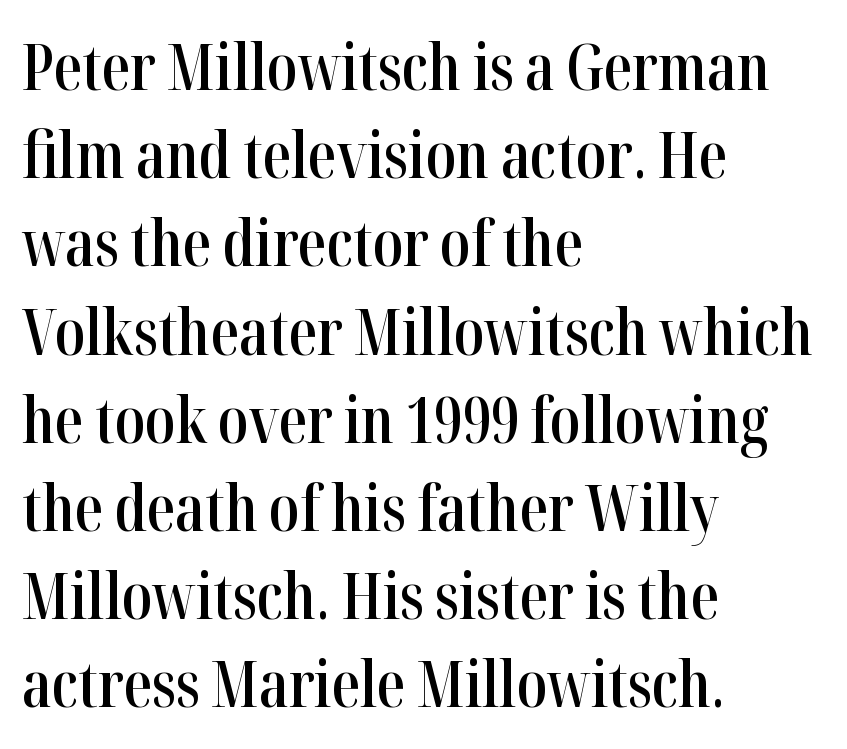
The image shows 63 px semibold, condensed serif type, upright; set left-aligned, normal line spacing (1.4x), normal letter spacing, not underlined; high stroke contrast and a medium x-height.
